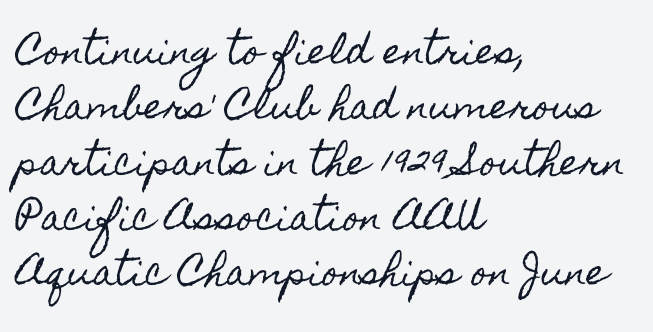
{"width": "condensed", "x_height": "small", "monospaced": "no", "underline": "no", "align": "left", "line_spacing": "normal", "line_spacing_ratio": 1.58, "letter_spacing": "normal", "letter_spacing_em": 0.0, "glyph_px": 35}
